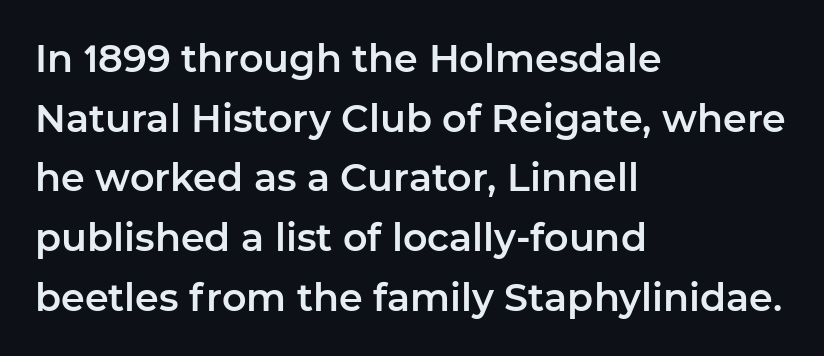
Q: Is the text italic (slanted)? A: No, it is upright.
Q: Is the typeface a serif or a sans-serif typeface? A: Sans-serif.
Q: Is the text underlined? A: No.
Q: How is the paragraph aligned? A: Left-aligned.
Q: Is the spacing between letters normal or unusually wide? A: Normal.
Q: Is the spacing between lines tight, normal or loose? A: Normal.
Q: Width (condensed, normal, or wide)? A: Normal.
Q: Stroke contrast? A: Low.
Q: x-height? A: Medium.
Q: Monospaced? A: No.
